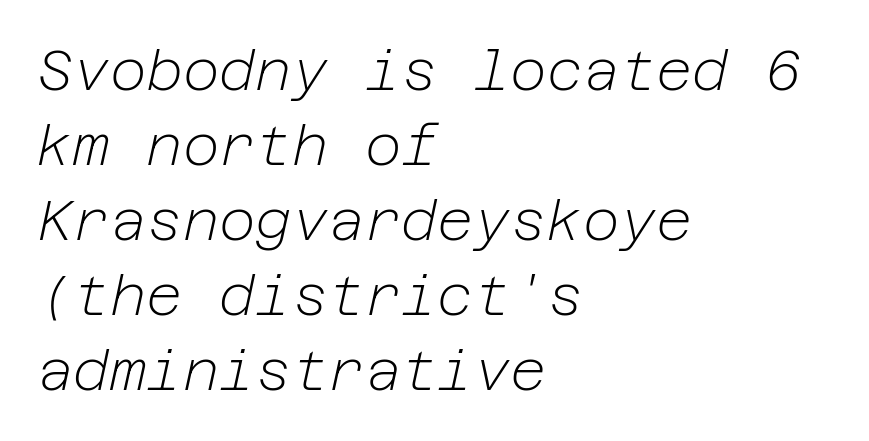
The paragraph shown leans on its left margin. Descenders hang freely into open space. There is no visible air inserted between adjacent glyphs. The font is comparable to plain body text, perhaps lighter. The rendering uses a moderate line-height, typical for paragraphs.
